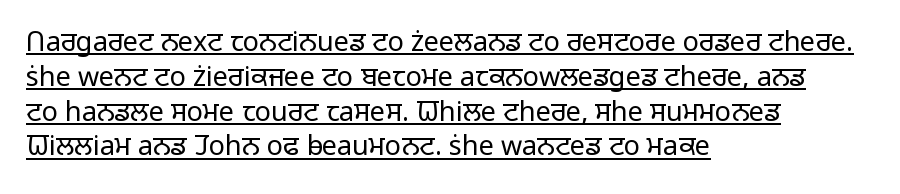
Q: Is the text bold? A: No.
Q: Is the text italic (slanted)? A: No, it is upright.
Q: Is the text underlined? A: Yes.
Q: How is the paragraph aligned? A: Left-aligned.
Q: Is the spacing between letters normal or unusually wide? A: Normal.
Q: Is the spacing between lines tight, normal or loose? A: Normal.
